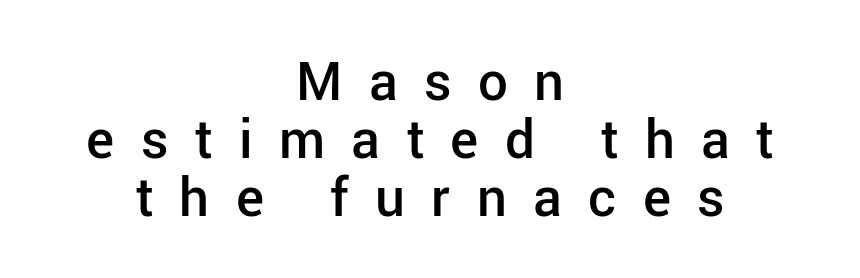
Q: Is the text bold? A: Semi-bold.
Q: Is the text italic (slanted)? A: No, it is upright.
Q: Is the typeface a serif or a sans-serif typeface? A: Sans-serif.
Q: Is the text underlined? A: No.
Q: How is the paragraph aligned? A: Centered.
Q: Is the spacing between letters normal or unusually wide? A: Unusually wide.
Q: Is the spacing between lines tight, normal or loose? A: Tight.
Q: Width (condensed, normal, or wide)? A: Normal.
Q: Stroke contrast? A: Low.
Q: x-height? A: Medium.
Q: Monospaced? A: No.
